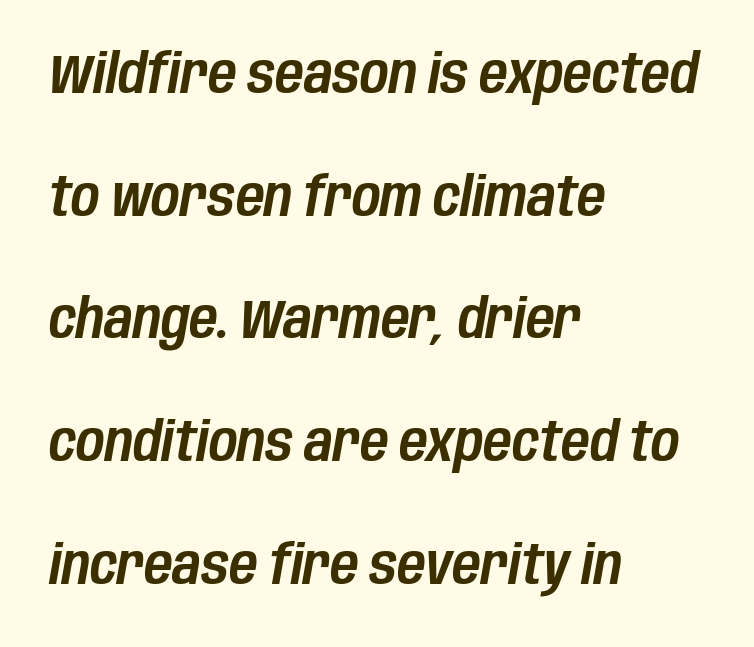
Q: Is the text italic (slanted)? A: Yes, it leans right by about 10 degrees.
Q: Is the text underlined? A: No.
Q: How is the paragraph aligned? A: Left-aligned.
Q: Is the spacing between letters normal or unusually wide? A: Normal.
Q: Is the spacing between lines tight, normal or loose? A: Loose.
Q: Width (condensed, normal, or wide)? A: Condensed.
Q: Stroke contrast? A: Low.
Q: x-height? A: Large.
Q: Monospaced? A: No.
